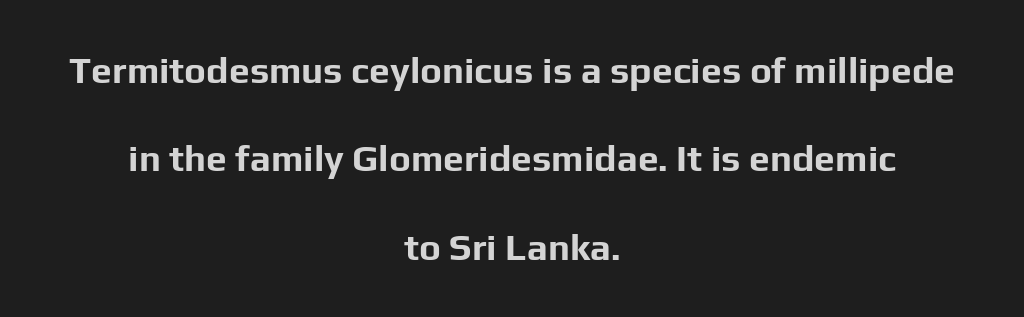
The image shows 37 px bold sans-serif type, upright; set centered, loose line spacing (2.39x), normal letter spacing, not underlined; low stroke contrast and a medium x-height.
